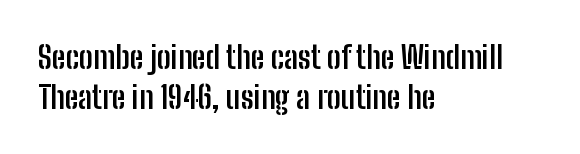
Q: Is the text bold? A: Yes.
Q: Is the text italic (slanted)? A: No, it is upright.
Q: Is the typeface a serif or a sans-serif typeface? A: Sans-serif.
Q: Is the text underlined? A: No.
Q: How is the paragraph aligned? A: Left-aligned.
Q: Is the spacing between letters normal or unusually wide? A: Normal.
Q: Is the spacing between lines tight, normal or loose? A: Normal.
Q: Width (condensed, normal, or wide)? A: Condensed.
Q: Stroke contrast? A: Low.
Q: x-height? A: Medium.
Q: Monospaced? A: No.
